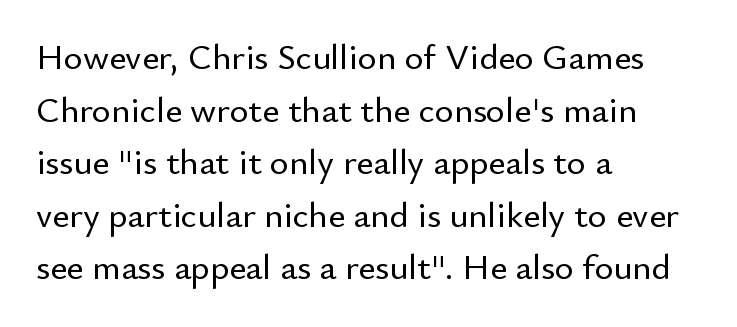
Characters follow at the spacing the type designer built in. Character widths vary here, with narrow letters taking less room than wide ones. A typesetter would label this face a sans. Alignment: flush left.
